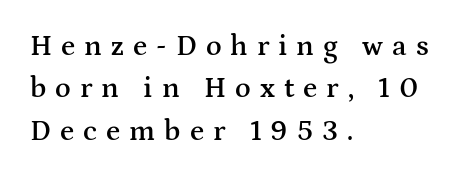
Q: Is the text bold? A: Semi-bold.
Q: Is the text italic (slanted)? A: No, it is upright.
Q: Is the typeface a serif or a sans-serif typeface? A: Serif.
Q: Is the text underlined? A: No.
Q: How is the paragraph aligned? A: Left-aligned.
Q: Is the spacing between letters normal or unusually wide? A: Unusually wide.
Q: Is the spacing between lines tight, normal or loose? A: Normal.
Q: Width (condensed, normal, or wide)? A: Wide.
Q: Stroke contrast? A: Medium.
Q: x-height? A: Medium.
Q: Monospaced? A: No.
